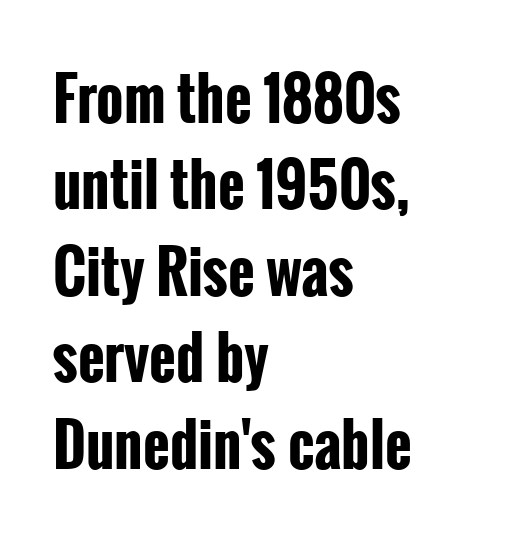
{"serif": "no", "italic": "no", "bold": "yes", "weight": "bold", "width": "condensed", "stroke_contrast": "low", "x_height": "medium", "monospaced": "no", "underline": "no", "align": "left", "line_spacing": "normal", "line_spacing_ratio": 1.49, "letter_spacing": "normal", "letter_spacing_em": 0.0, "glyph_px": 58}
